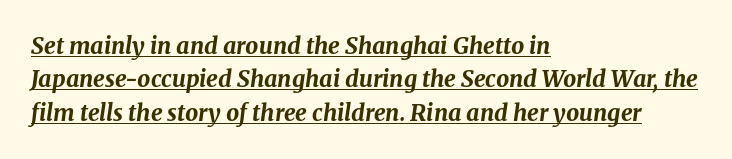
{"italic": "yes", "lean": "right", "slant_degrees": 8, "bold": "yes", "underline": "yes", "align": "left", "line_spacing": "normal", "line_spacing_ratio": 1.45, "letter_spacing": "normal", "letter_spacing_em": 0.0, "glyph_px": 23}
